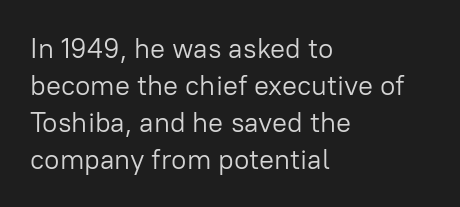
Q: Is the text bold? A: No.
Q: Is the text italic (slanted)? A: No, it is upright.
Q: Is the typeface a serif or a sans-serif typeface? A: Sans-serif.
Q: Is the text underlined? A: No.
Q: How is the paragraph aligned? A: Left-aligned.
Q: Is the spacing between letters normal or unusually wide? A: Normal.
Q: Is the spacing between lines tight, normal or loose? A: Normal.
Q: Width (condensed, normal, or wide)? A: Normal.
Q: Stroke contrast? A: Low.
Q: x-height? A: Medium.
Q: Monospaced? A: No.
